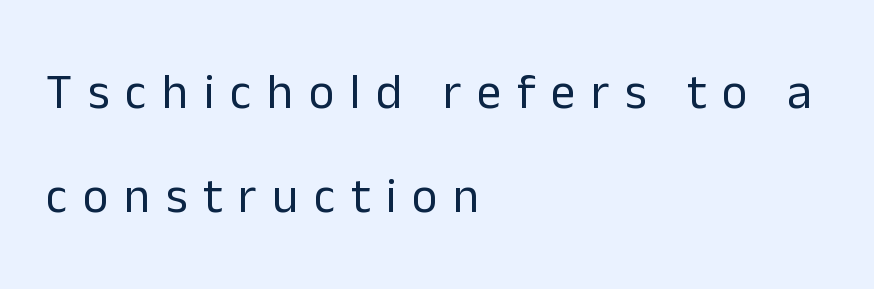
The image shows 49 px regular-weight sans-serif type, upright; set left-aligned, loose line spacing (2.12x), unusually wide letter spacing (+0.32 em), not underlined; low stroke contrast and a medium x-height.
